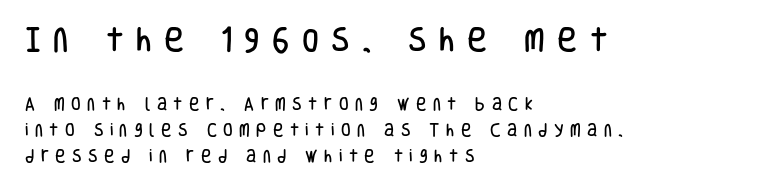
Q: Is the text italic (slanted)? A: No, it is upright.
Q: Is the text underlined? A: No.
Q: How is the paragraph aligned? A: Left-aligned.
Q: Is the spacing between letters normal or unusually wide? A: Unusually wide.
Q: Which block of text is set in a larger size, the first (top) or the second (bottom)? A: The first (top) one.
